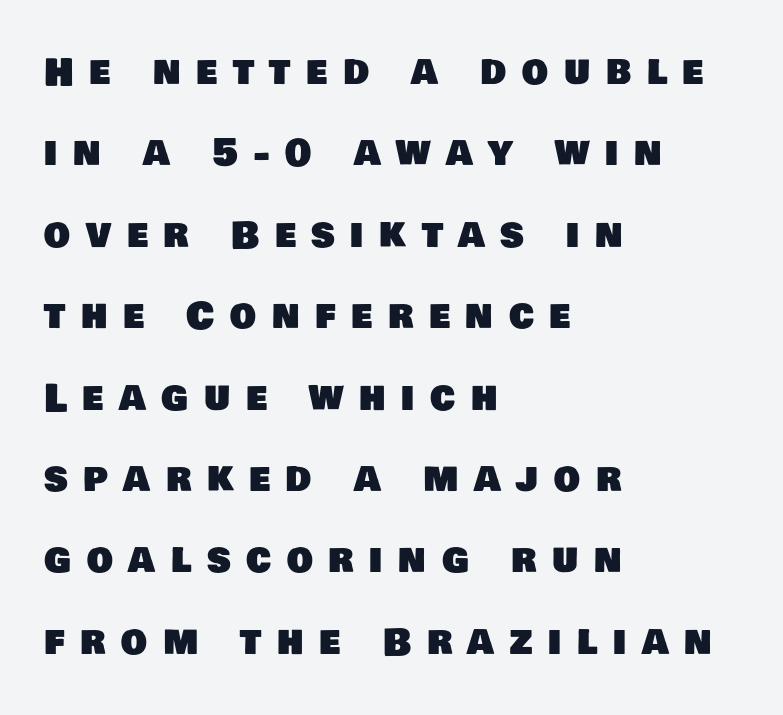
{"serif": "no", "width": "normal", "stroke_contrast": "low", "x_height": "large", "monospaced": "no", "underline": "no", "align": "left", "line_spacing": "loose", "line_spacing_ratio": 2.2, "letter_spacing": "wide", "letter_spacing_em": 0.42, "glyph_px": 37}
